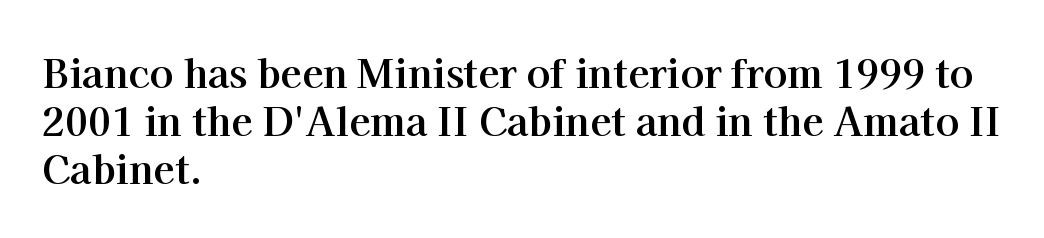
The image shows 39 px bold serif type, upright; set left-aligned, line spacing 1.23x, normal letter spacing, not underlined; high stroke contrast and a medium x-height.
